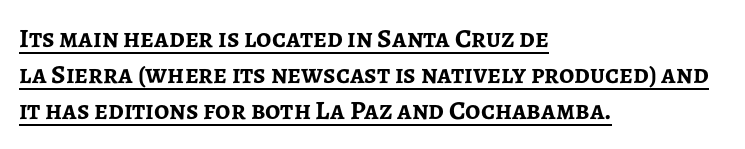
{"italic": "no", "bold": "yes", "underline": "yes", "align": "left", "line_spacing": "normal", "line_spacing_ratio": 1.34, "letter_spacing": "normal", "letter_spacing_em": 0.0, "glyph_px": 27}
